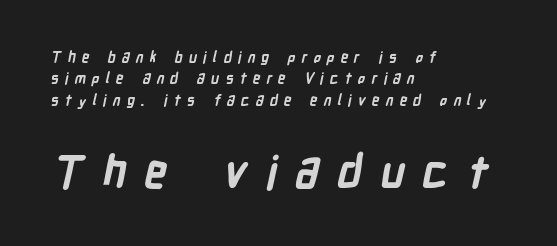
The image shows 45 px bold, condensed sans-serif type; set left-aligned, normal line spacing (1.43x), unusually wide letter spacing (+0.4 em), not underlined; the second (bottom) block is 3.0x larger; low stroke contrast and a medium x-height.
